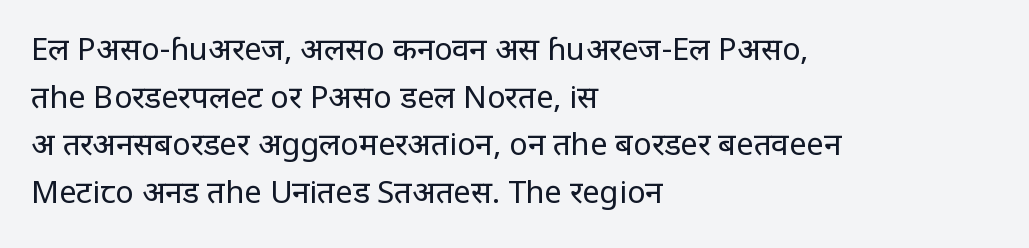
Is the type heavy? It reads as light-to-regular instead. The tracking reads as untouched default to a designer's eye. Clear beneath every line of the passage. Each new line begins a customary step beneath the previous one. Note: no serifs on the glyphs.
